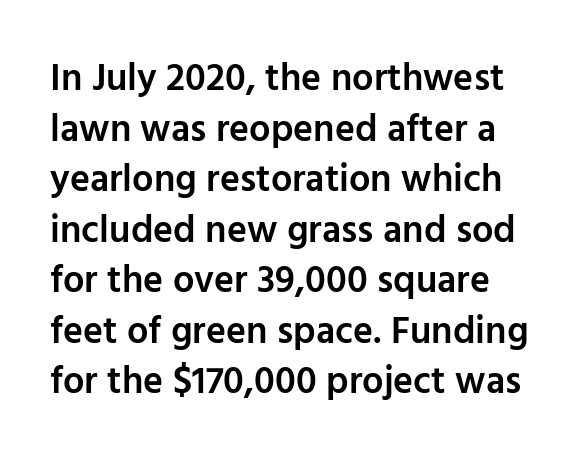
{"serif": "no", "italic": "no", "bold": "semi", "weight": "semibold", "width": "normal", "stroke_contrast": "low", "x_height": "medium", "monospaced": "no", "underline": "no", "line_spacing": "normal", "line_spacing_ratio": 1.33, "letter_spacing": "normal", "letter_spacing_em": 0.0, "glyph_px": 38}
